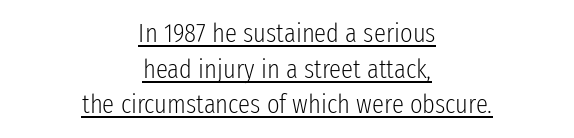
{"italic": "no", "bold": "no", "underline": "yes", "align": "center", "line_spacing": "normal", "line_spacing_ratio": 1.32, "letter_spacing": "normal", "letter_spacing_em": 0.0, "glyph_px": 27}
